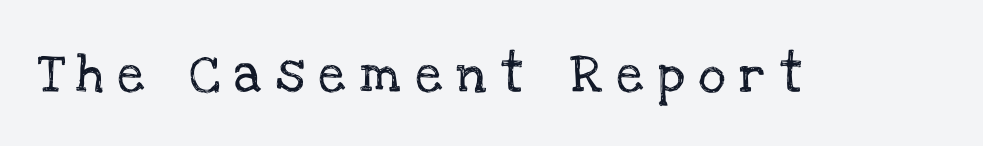
{"serif": "yes", "italic": "no", "width": "normal", "stroke_contrast": "low", "x_height": "large", "monospaced": "no", "underline": "no", "letter_spacing": "wide", "letter_spacing_em": 0.38, "glyph_px": 38}
